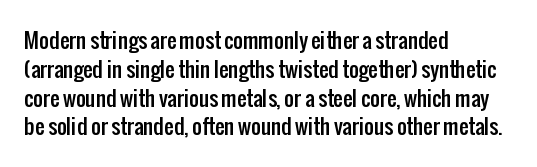
{"italic": "no", "underline": "no", "align": "left", "line_spacing": "normal", "line_spacing_ratio": 1.37, "letter_spacing": "normal", "letter_spacing_em": 0.0, "glyph_px": 21}
